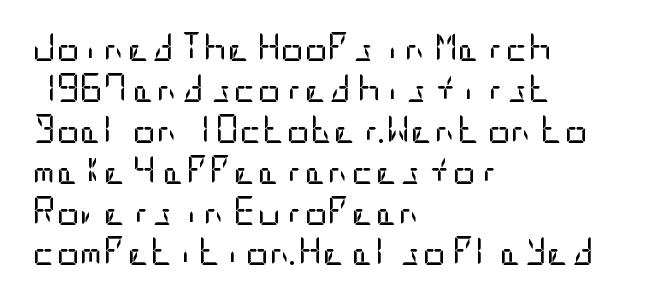
Spacing between characters is what you'd get straight out of the box. The rendering anchors every line to the left-hand side. These lines were composed using upright roman letters. Stroke terminals: plain, sans-serif. How would I describe the line gaps? Plain and ordinary. Clear beneath every line of the passage.
